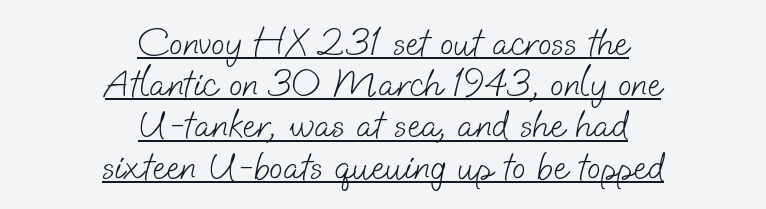
{"serif": "no", "bold": "no", "weight": "light", "width": "normal", "stroke_contrast": "low", "x_height": "small", "monospaced": "no", "underline": "yes", "align": "center", "line_spacing": "tight", "line_spacing_ratio": 1.03, "letter_spacing": "normal", "letter_spacing_em": 0.0, "glyph_px": 40}
